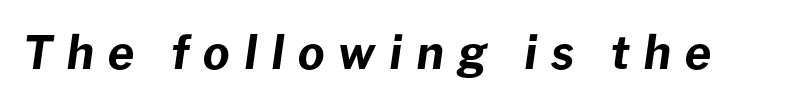
This rendering widens character spacing well past its baseline value. The characters look thick and weighty, a clear bold. The face used here is proportionally spaced, like ordinary book or web type. When letters slant like this, we call the style italic. The gap between lines stays unmarked.
